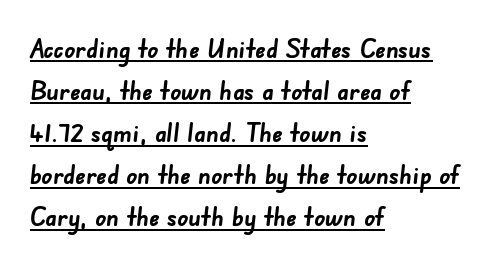
Q: Is the text bold? A: Yes.
Q: Is the text underlined? A: Yes.
Q: How is the paragraph aligned? A: Left-aligned.
Q: Is the spacing between letters normal or unusually wide? A: Normal.
Q: Is the spacing between lines tight, normal or loose? A: Normal.
